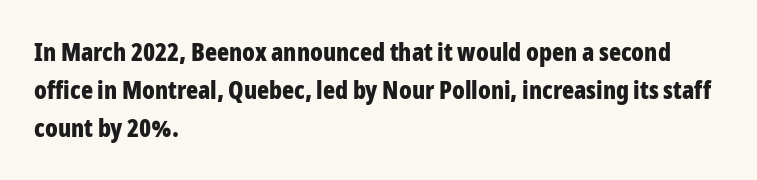
{"italic": "no", "bold": "yes", "underline": "no", "align": "left", "line_spacing": "normal", "line_spacing_ratio": 1.53, "letter_spacing": "normal", "letter_spacing_em": 0.0, "glyph_px": 25}
